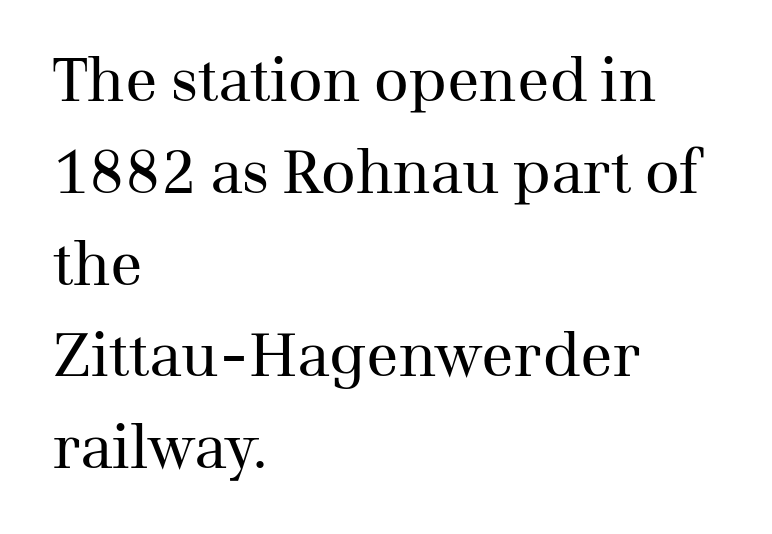
Q: Is the text bold? A: No.
Q: Is the text italic (slanted)? A: No, it is upright.
Q: Is the typeface a serif or a sans-serif typeface? A: Serif.
Q: Is the text underlined? A: No.
Q: How is the paragraph aligned? A: Left-aligned.
Q: Is the spacing between letters normal or unusually wide? A: Normal.
Q: Is the spacing between lines tight, normal or loose? A: Normal.
Q: Width (condensed, normal, or wide)? A: Normal.
Q: Stroke contrast? A: Medium.
Q: x-height? A: Medium.
Q: Monospaced? A: No.
